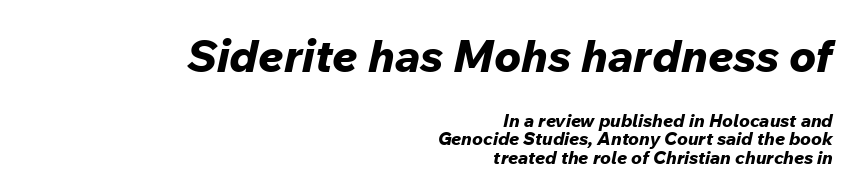
Q: Is the text bold? A: Yes.
Q: Is the text italic (slanted)? A: Yes, it leans right by about 12 degrees.
Q: Is the text underlined? A: No.
Q: How is the paragraph aligned? A: Right-aligned.
Q: Is the spacing between letters normal or unusually wide? A: Normal.
Q: Is the spacing between lines tight, normal or loose? A: Tight.
Q: Which block of text is set in a larger size, the first (top) or the second (bottom)? A: The first (top) one.
Q: Width (condensed, normal, or wide)? A: Normal.
Q: Stroke contrast? A: Low.
Q: x-height? A: Medium.
Q: Monospaced? A: No.
